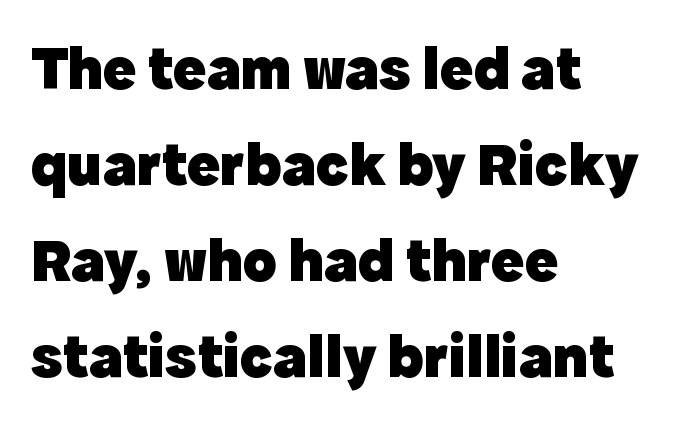
{"serif": "no", "italic": "no", "bold": "yes", "weight": "heavy", "width": "normal", "x_height": "medium", "monospaced": "no", "underline": "no", "align": "left", "line_spacing": "normal", "line_spacing_ratio": 1.55, "letter_spacing": "normal", "letter_spacing_em": 0.0, "glyph_px": 62}
